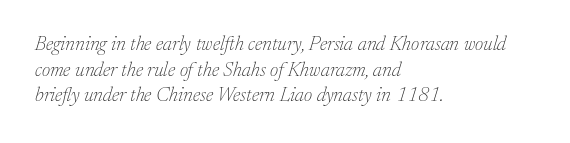
{"italic": "yes", "lean": "right", "slant_degrees": 17, "bold": "no", "underline": "no", "align": "left", "line_spacing": "normal", "line_spacing_ratio": 1.28, "letter_spacing": "normal", "letter_spacing_em": 0.0, "glyph_px": 20}
